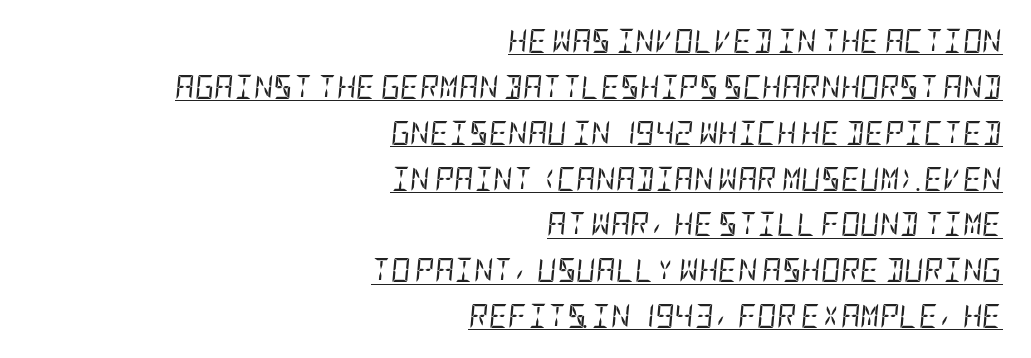
The image shows 24 px text type, italic (leaning right); set right-aligned, loose line spacing (1.91x), normal letter spacing, underlined.
